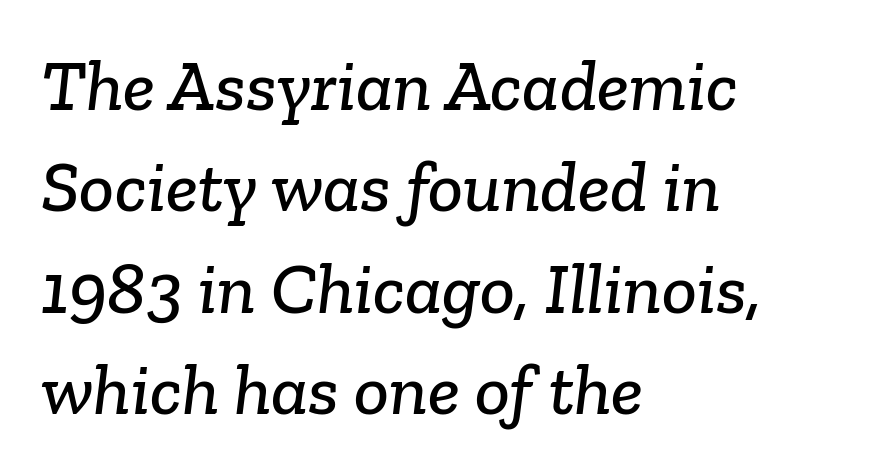
Is this a sans? No — the strokes have serifs. This sample is left-justified, so line endings fall wherever the words run out. Words float on clear page, feet unadorned. Notice how descenders clear the ascenders below comfortably — that's standard leading. The rendering uses natural spacing where letterforms have individual widths.
